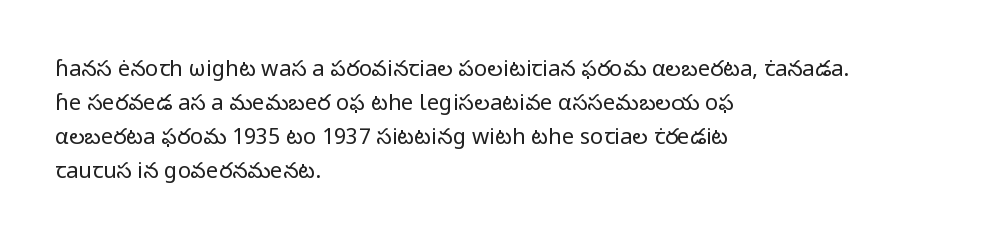
{"italic": "no", "bold": "no", "underline": "no", "align": "left", "line_spacing": "normal", "line_spacing_ratio": 1.54, "letter_spacing": "normal", "letter_spacing_em": 0.0, "glyph_px": 22}
